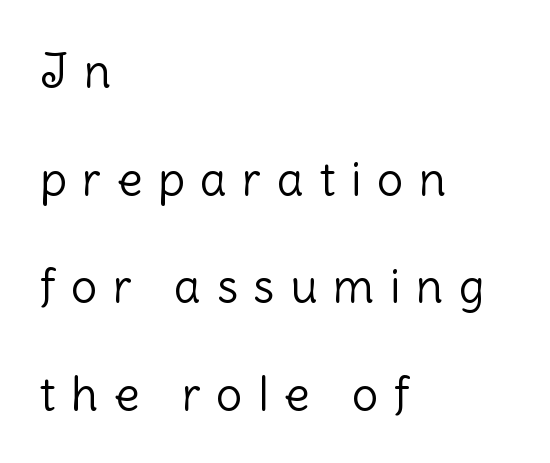
Stroke mass is kept to a normal reading level or below. Descenders hang freely into open space. Honestly, the letter spacing is so wide it's the main thing you notice. A great deal of white space separates one row of letters from the next. This is sans-serif lettering, the kind often seen on screens and signage.
